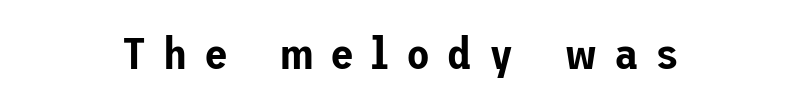
The image shows 44 px sans-serif type, upright; set centered, unusually wide letter spacing (+0.39 em), not underlined; low stroke contrast and a medium x-height.
